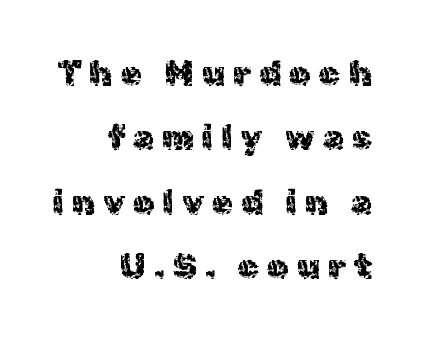
Grotesque or geometric, the face here clearly has no serifs. The paragraph shown leans on its right margin. Lines of text with bare space underneath. Here the designer chose a conventional face with non-uniform glyph widths. The font's upright variant was chosen for this text. The type is letterspaced generously, with wide tracking.
